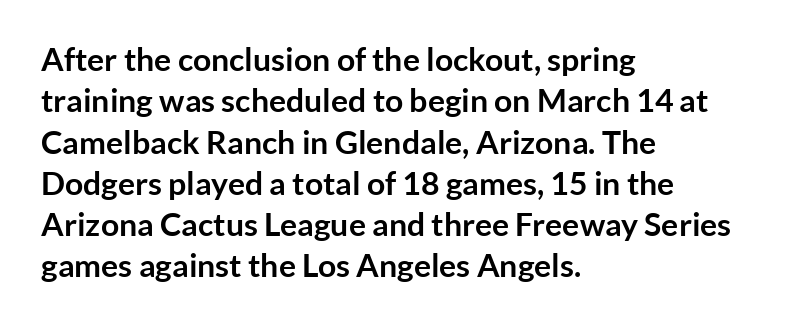
Q: Is the text bold? A: Yes.
Q: Is the text italic (slanted)? A: No, it is upright.
Q: Is the typeface a serif or a sans-serif typeface? A: Sans-serif.
Q: Is the text underlined? A: No.
Q: How is the paragraph aligned? A: Left-aligned.
Q: Is the spacing between letters normal or unusually wide? A: Normal.
Q: Is the spacing between lines tight, normal or loose? A: Normal.
Q: Width (condensed, normal, or wide)? A: Normal.
Q: Stroke contrast? A: Low.
Q: x-height? A: Medium.
Q: Monospaced? A: No.
